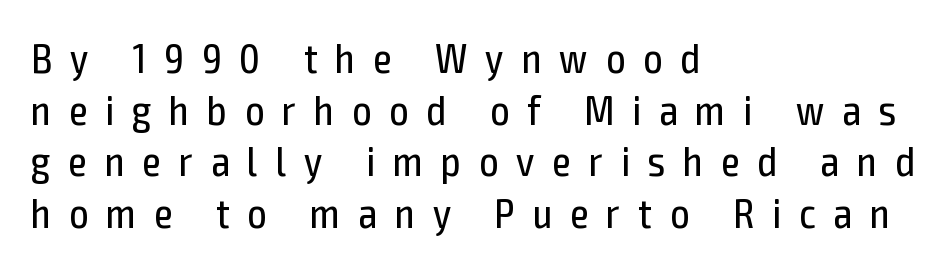
The image shows 42 px regular-weight, condensed sans-serif type, upright; set left-aligned, line spacing 1.23x, unusually wide letter spacing (+0.43 em), not underlined; a medium x-height.
